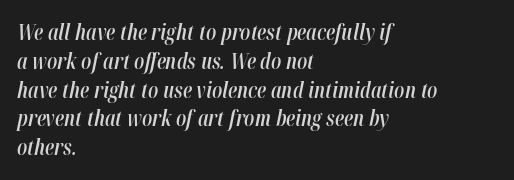
{"italic": "yes", "lean": "right", "slant_degrees": 12, "bold": "semi", "underline": "no", "align": "left", "line_spacing": "normal", "line_spacing_ratio": 1.37, "letter_spacing": "normal", "letter_spacing_em": 0.0, "glyph_px": 21}
